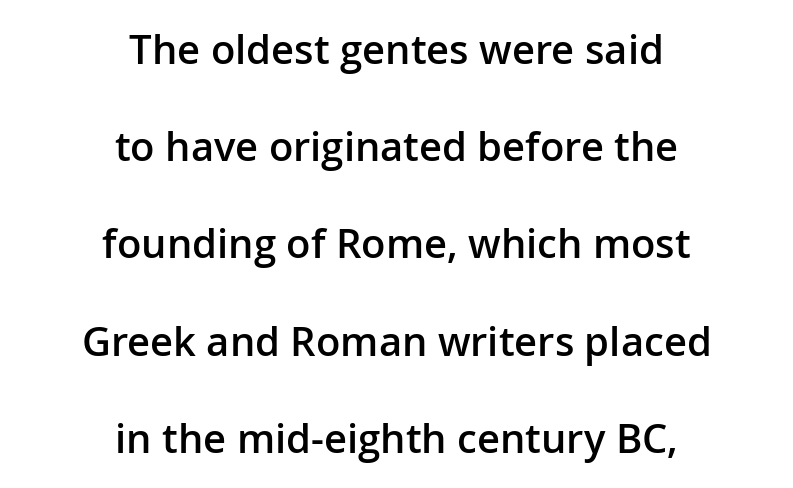
Q: Is the text bold? A: Semi-bold.
Q: Is the text italic (slanted)? A: No, it is upright.
Q: Is the typeface a serif or a sans-serif typeface? A: Sans-serif.
Q: Is the text underlined? A: No.
Q: How is the paragraph aligned? A: Centered.
Q: Is the spacing between letters normal or unusually wide? A: Normal.
Q: Is the spacing between lines tight, normal or loose? A: Loose.
Q: Width (condensed, normal, or wide)? A: Normal.
Q: Stroke contrast? A: Low.
Q: x-height? A: Medium.
Q: Monospaced? A: No.
